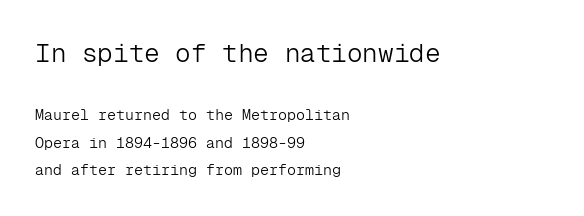
Here the glyphs are tracked normally, forming tight word shapes. This rendering features lettering with no underline. Weight: not bold — regular or lighter. The letters in the upper block stand taller than those in the block below. If you drew a line through each stem, it would be perfectly vertical.
